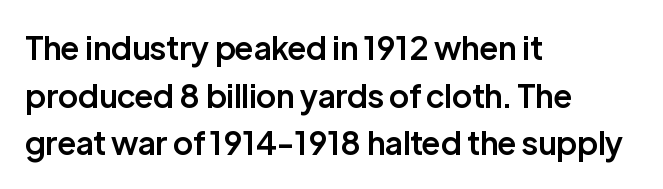
Q: Is the text bold? A: Semi-bold.
Q: Is the text italic (slanted)? A: No, it is upright.
Q: Is the typeface a serif or a sans-serif typeface? A: Sans-serif.
Q: Is the text underlined? A: No.
Q: How is the paragraph aligned? A: Left-aligned.
Q: Is the spacing between letters normal or unusually wide? A: Normal.
Q: Is the spacing between lines tight, normal or loose? A: Normal.
Q: Width (condensed, normal, or wide)? A: Normal.
Q: Stroke contrast? A: Low.
Q: x-height? A: Medium.
Q: Monospaced? A: No.
